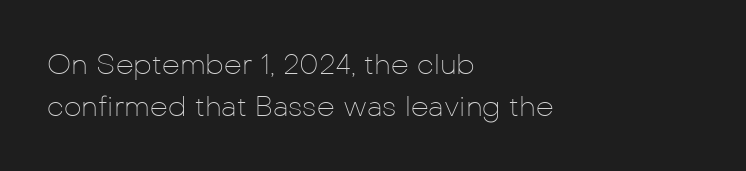
This sample is left-justified, so line endings fall wherever the words run out. Nothing unusual about the tracking: characters are spaced as the font intends. This sample has the flowing, uneven cadence of proportional lettering. Notice how the stems are strictly vertical — no italics here. Regular leading.
